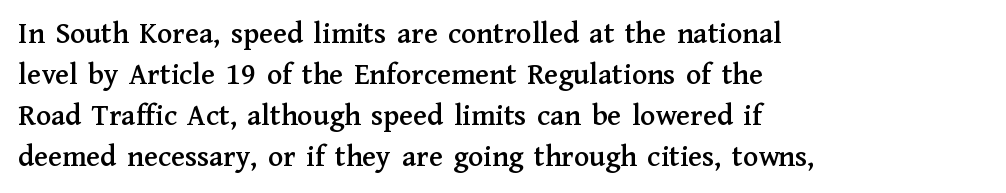
Q: Is the text italic (slanted)? A: No, it is upright.
Q: Is the typeface a serif or a sans-serif typeface? A: Serif.
Q: Is the text underlined? A: No.
Q: How is the paragraph aligned? A: Left-aligned.
Q: Is the spacing between letters normal or unusually wide? A: Normal.
Q: Is the spacing between lines tight, normal or loose? A: Normal.
Q: Width (condensed, normal, or wide)? A: Normal.
Q: Stroke contrast? A: Medium.
Q: x-height? A: Medium.
Q: Monospaced? A: No.
